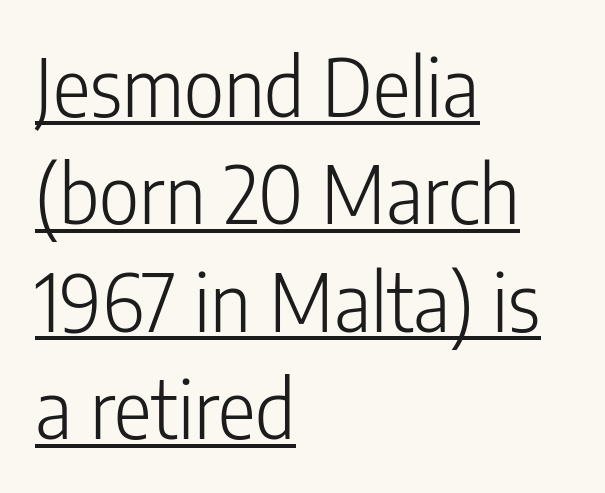
Q: Is the text bold? A: No.
Q: Is the text italic (slanted)? A: No, it is upright.
Q: Is the typeface a serif or a sans-serif typeface? A: Sans-serif.
Q: Is the text underlined? A: Yes.
Q: How is the paragraph aligned? A: Left-aligned.
Q: Is the spacing between letters normal or unusually wide? A: Normal.
Q: Is the spacing between lines tight, normal or loose? A: Normal.
Q: Width (condensed, normal, or wide)? A: Condensed.
Q: Stroke contrast? A: Low.
Q: x-height? A: Medium.
Q: Monospaced? A: No.
